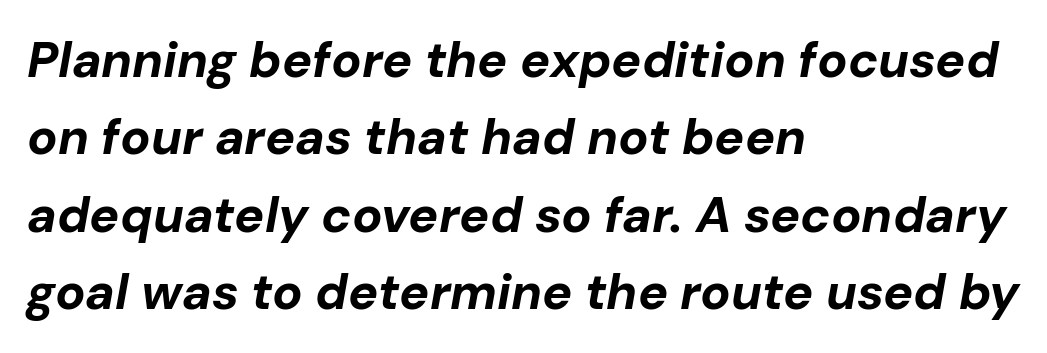
{"italic": "yes", "lean": "right", "slant_degrees": 10, "bold": "yes", "weight": "bold", "width": "normal", "stroke_contrast": "low", "x_height": "medium", "monospaced": "no", "underline": "no", "align": "left", "line_spacing": "normal", "line_spacing_ratio": 1.55, "letter_spacing": "normal", "letter_spacing_em": 0.0, "glyph_px": 50}
